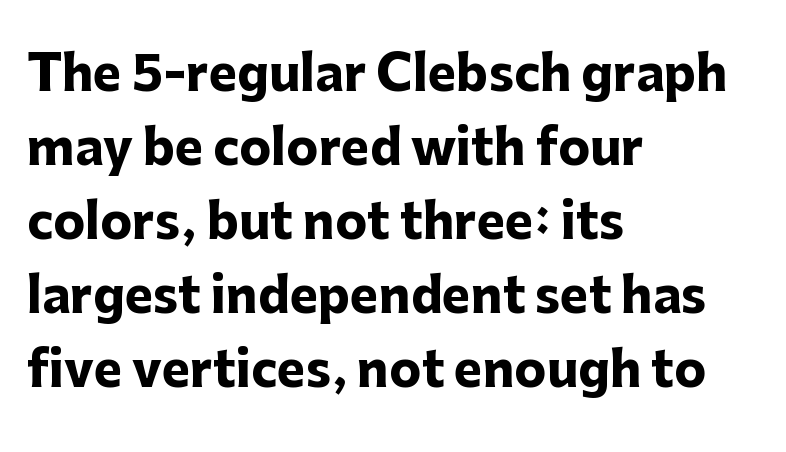
The image shows 48 px heavy sans-serif type, upright; set left-aligned, normal line spacing (1.54x), normal letter spacing, not underlined; low stroke contrast and a medium x-height.
